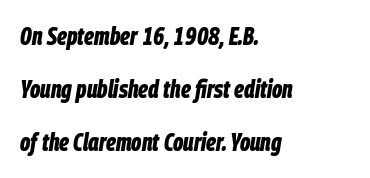
The image shows 25 px bold type, italic (leaning right); set left-aligned, loose line spacing (2.13x), normal letter spacing, not underlined.
